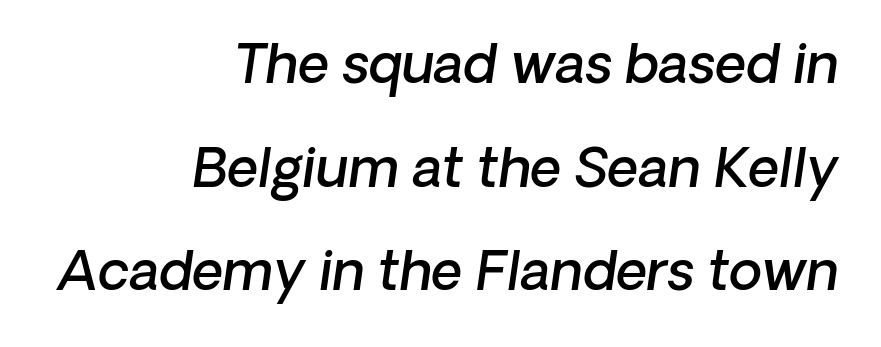
The image shows 54 px semibold sans-serif type; set right-aligned, loose line spacing (1.92x), normal letter spacing, not underlined; low stroke contrast and a medium x-height.
